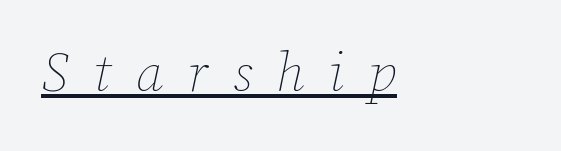
{"italic": "yes", "lean": "right", "slant_degrees": 12, "bold": "no", "weight": "thin", "width": "normal", "stroke_contrast": "low", "x_height": "medium", "monospaced": "no", "underline": "yes", "align": "left", "letter_spacing": "wide", "letter_spacing_em": 0.45, "glyph_px": 54}
